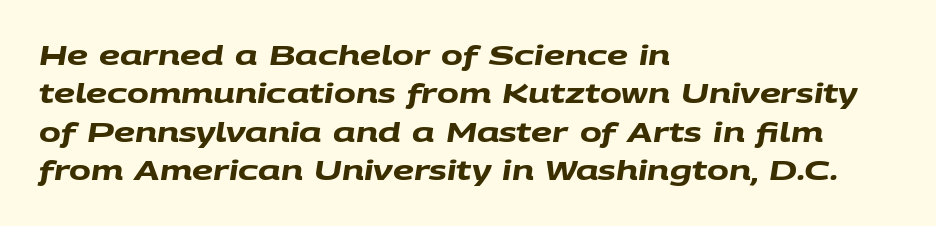
{"bold": "yes", "underline": "no", "align": "left", "line_spacing": "normal", "line_spacing_ratio": 1.48, "letter_spacing": "normal", "letter_spacing_em": 0.0, "glyph_px": 26}
